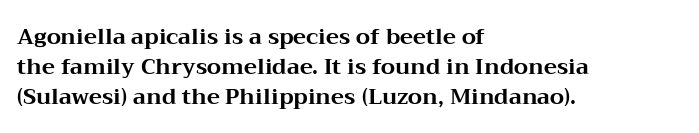
Italic: no, the glyphs are upright roman. Standard letterfit; no display-style spreading of the glyphs. Glance below the letters and you will spot only blank space. Its strokes are broad and dark, the hallmark of bold type.
